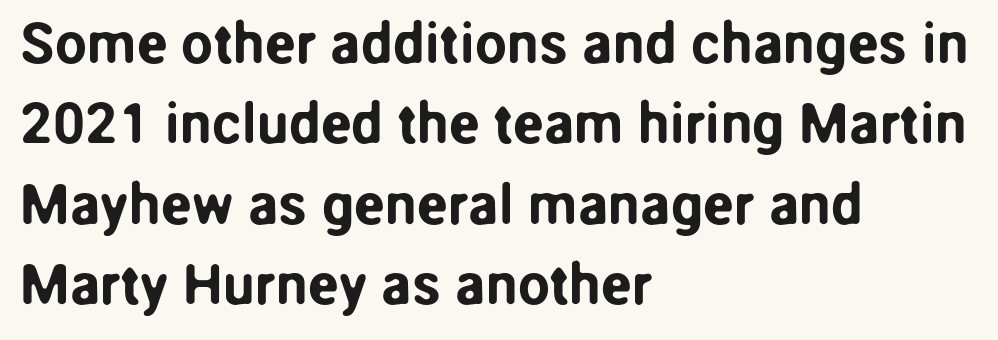
Q: Is the text italic (slanted)? A: No, it is upright.
Q: Is the typeface a serif or a sans-serif typeface? A: Sans-serif.
Q: Is the text underlined? A: No.
Q: How is the paragraph aligned? A: Left-aligned.
Q: Is the spacing between letters normal or unusually wide? A: Normal.
Q: Is the spacing between lines tight, normal or loose? A: Normal.
Q: Width (condensed, normal, or wide)? A: Normal.
Q: Stroke contrast? A: Low.
Q: x-height? A: Medium.
Q: Monospaced? A: No.
